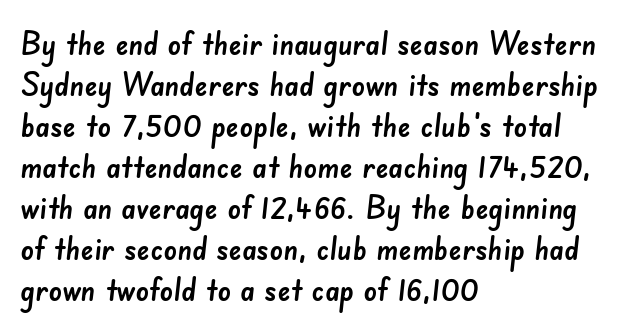
The image shows 33 px sans-serif type; set left-aligned, line spacing 1.24x, normal letter spacing, not underlined; low stroke contrast and a small x-height.
